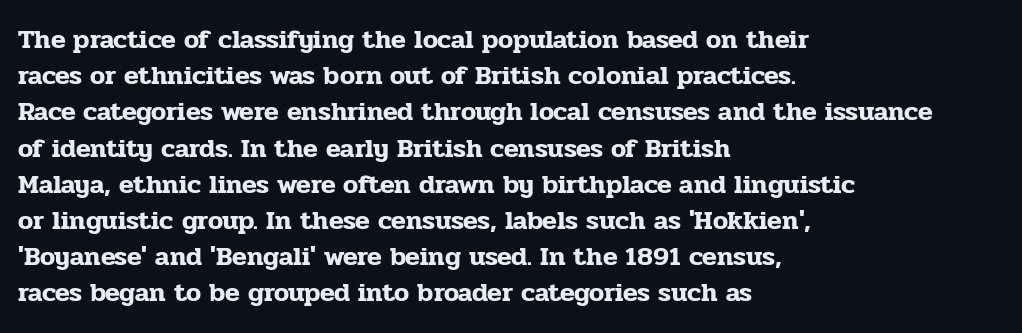
{"italic": "no", "underline": "no", "align": "left", "line_spacing": "normal", "line_spacing_ratio": 1.34, "letter_spacing": "normal", "letter_spacing_em": 0.0, "glyph_px": 27}
